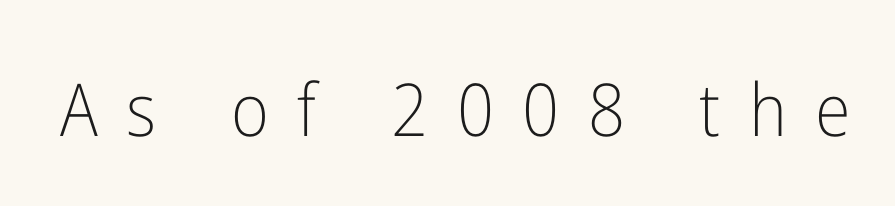
{"serif": "no", "italic": "no", "bold": "no", "weight": "light", "width": "condensed", "stroke_contrast": "low", "x_height": "medium", "monospaced": "no", "underline": "no", "letter_spacing": "wide", "letter_spacing_em": 0.39, "glyph_px": 73}
